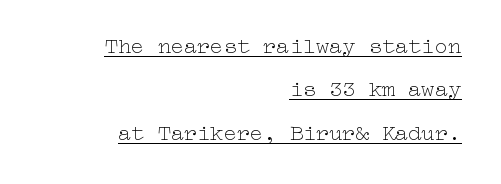
The image shows 22 px text type, upright; set right-aligned, loose line spacing (1.97x), normal letter spacing, underlined.
